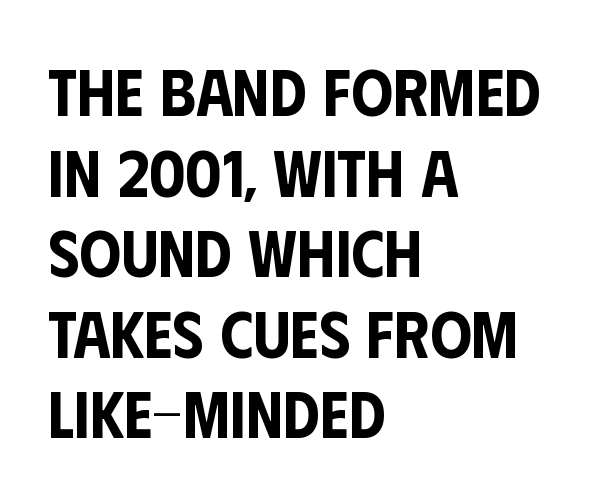
{"serif": "no", "italic": "no", "width": "condensed", "stroke_contrast": "low", "x_height": "large", "monospaced": "no", "underline": "no", "align": "left", "line_spacing_ratio": 1.22, "letter_spacing": "normal", "letter_spacing_em": 0.0, "glyph_px": 66}
